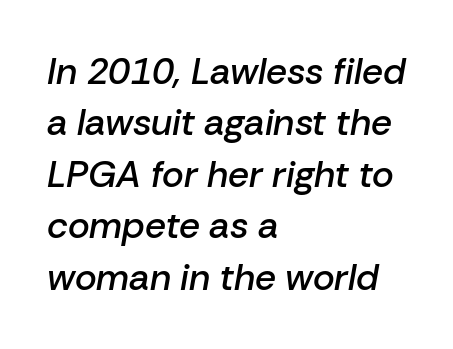
No word sits above an underline. The vertical gap from one line to the next is medium. The letters are semibold — heavier than regular but short of a full bold. The text block is weighted toward the left margin, trailing off unevenly rightward. Here the glyphs are tracked normally, forming tight word shapes.
